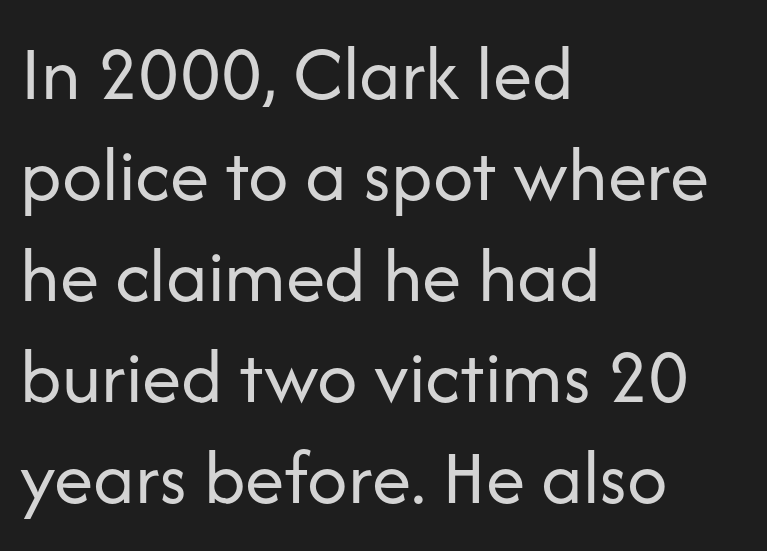
The image shows 79 px regular-weight sans-serif type, upright; set left-aligned, normal line spacing (1.28x), normal letter spacing, not underlined; low stroke contrast and a medium x-height.
